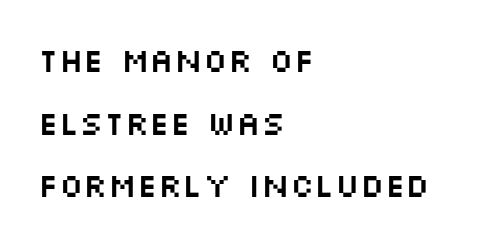
{"serif": "no", "italic": "no", "width": "wide", "stroke_contrast": "medium", "x_height": "large", "monospaced": "no", "underline": "no", "align": "left", "line_spacing": "loose", "line_spacing_ratio": 1.9, "letter_spacing": "normal", "letter_spacing_em": 0.0, "glyph_px": 33}
